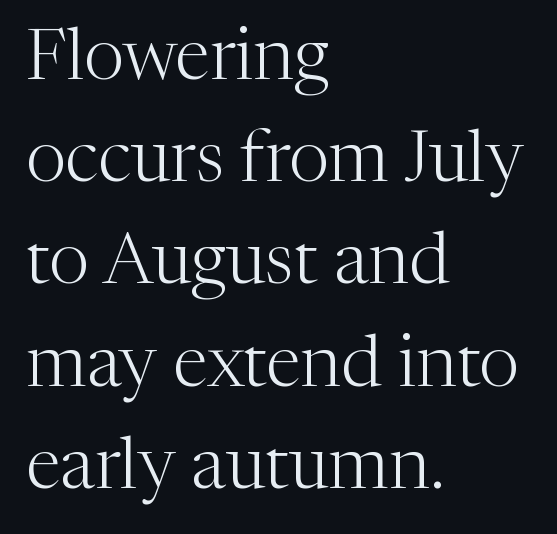
{"serif": "yes", "italic": "no", "bold": "no", "weight": "light", "width": "normal", "stroke_contrast": "medium", "x_height": "medium", "monospaced": "no", "underline": "no", "align": "left", "line_spacing": "normal", "line_spacing_ratio": 1.42, "letter_spacing": "normal", "letter_spacing_em": 0.0, "glyph_px": 72}
